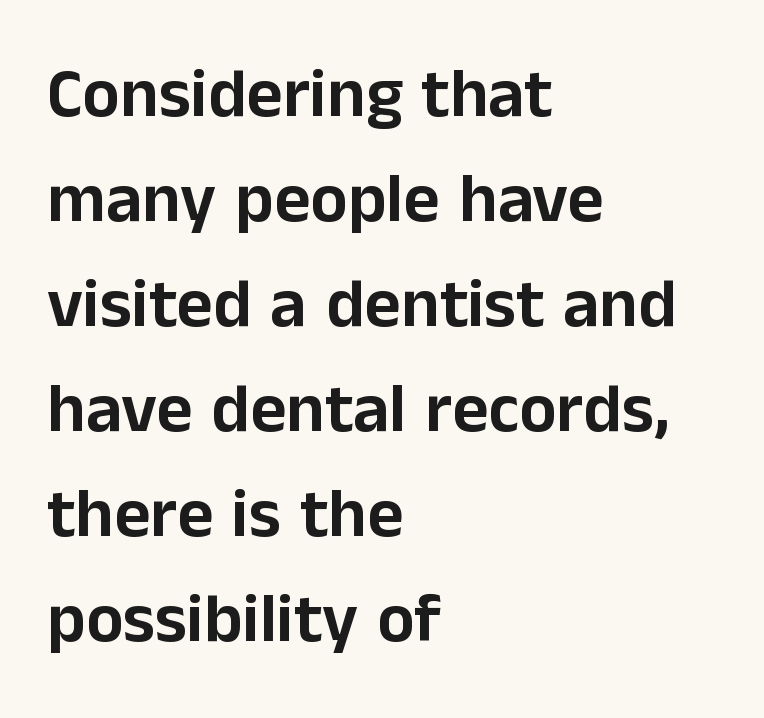
{"serif": "no", "italic": "no", "width": "normal", "stroke_contrast": "low", "x_height": "medium", "monospaced": "no", "underline": "no", "align": "left", "line_spacing": "normal", "line_spacing_ratio": 1.5, "letter_spacing": "normal", "letter_spacing_em": 0.0, "glyph_px": 70}
